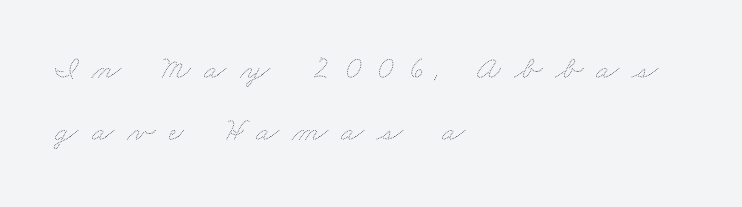
{"bold": "no", "weight": "thin", "width": "wide", "stroke_contrast": "medium", "x_height": "small", "monospaced": "no", "underline": "no", "align": "left", "line_spacing_ratio": 1.89, "letter_spacing": "wide", "letter_spacing_em": 0.4, "glyph_px": 33}
